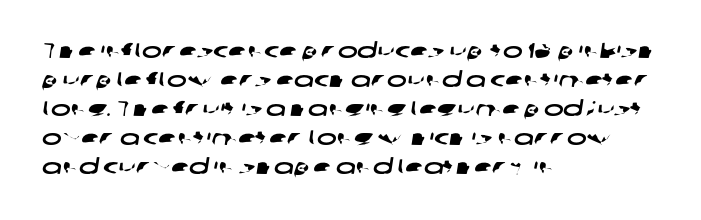
{"underline": "no", "align": "left", "line_spacing": "normal", "line_spacing_ratio": 1.38, "letter_spacing": "normal", "letter_spacing_em": 0.0, "glyph_px": 21}
